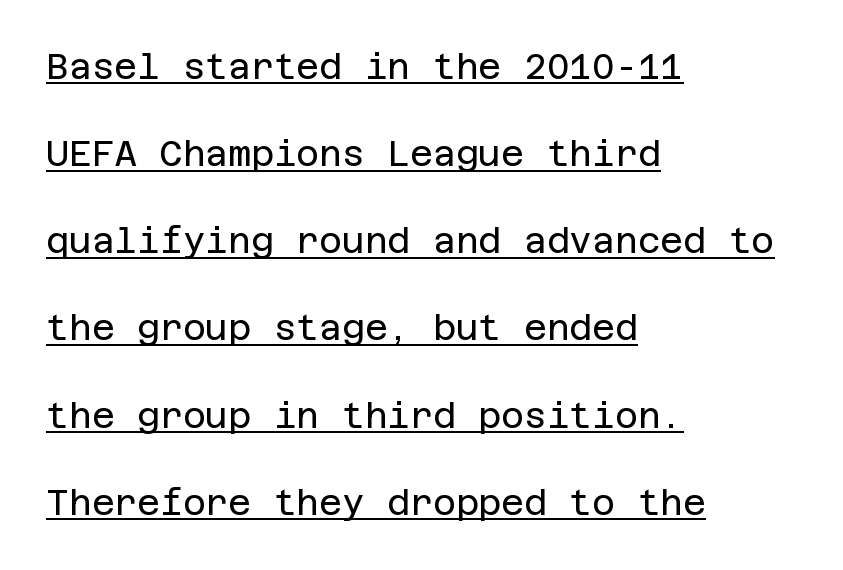
Q: Is the text bold? A: No.
Q: Is the text italic (slanted)? A: No, it is upright.
Q: Is the typeface a serif or a sans-serif typeface? A: Sans-serif.
Q: Is the text underlined? A: Yes.
Q: How is the paragraph aligned? A: Left-aligned.
Q: Is the spacing between letters normal or unusually wide? A: Normal.
Q: Is the spacing between lines tight, normal or loose? A: Loose.
Q: Width (condensed, normal, or wide)? A: Normal.
Q: Stroke contrast? A: Low.
Q: x-height? A: Large.
